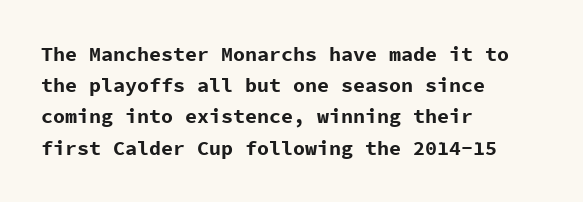
Beneath every word, the page is bare. The letterforms sit shoulder to shoulder at normal distance. The typesetter chose a ragged-right arrangement here. What weight is shown? A full bold with thick strokes.
